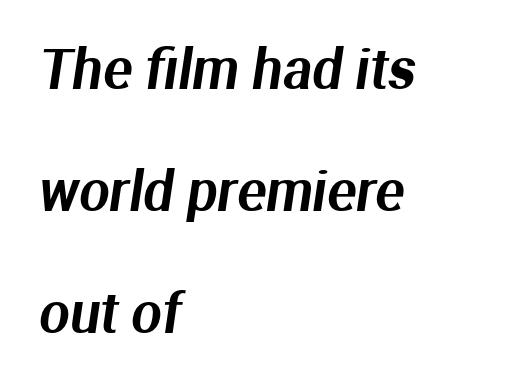
{"serif": "no", "width": "normal", "stroke_contrast": "medium", "x_height": "medium", "monospaced": "no", "underline": "no", "align": "left", "line_spacing": "loose", "line_spacing_ratio": 2.26, "letter_spacing": "normal", "letter_spacing_em": 0.0, "glyph_px": 54}
